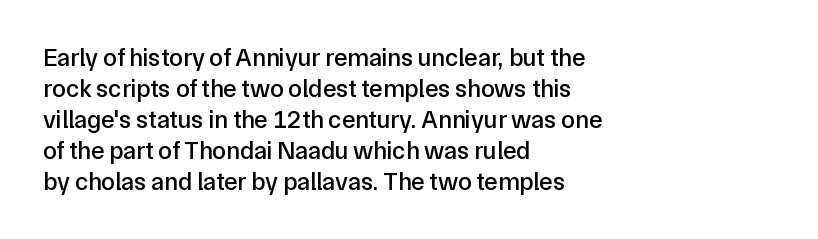
Q: Is the text italic (slanted)? A: No, it is upright.
Q: Is the text underlined? A: No.
Q: How is the paragraph aligned? A: Left-aligned.
Q: Is the spacing between letters normal or unusually wide? A: Normal.
